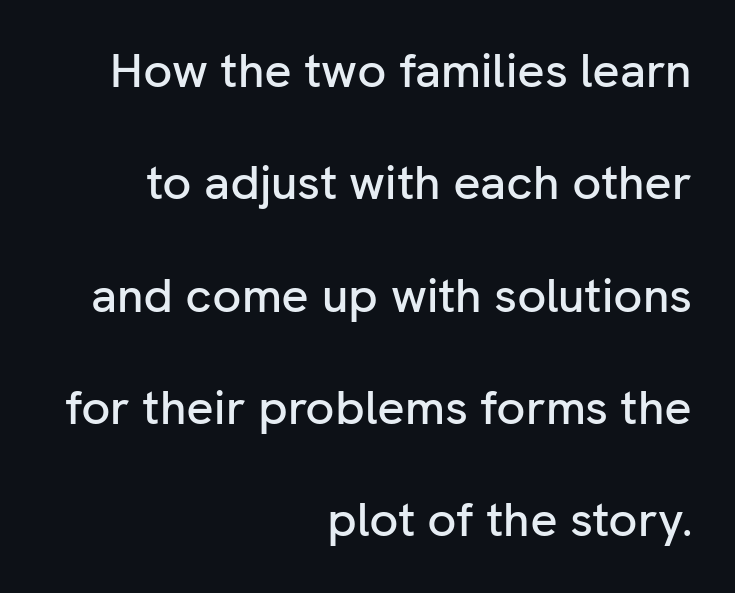
{"serif": "no", "italic": "no", "width": "normal", "stroke_contrast": "low", "x_height": "medium", "monospaced": "no", "underline": "no", "align": "right", "line_spacing": "loose", "line_spacing_ratio": 2.34, "letter_spacing": "normal", "letter_spacing_em": 0.0, "glyph_px": 48}
